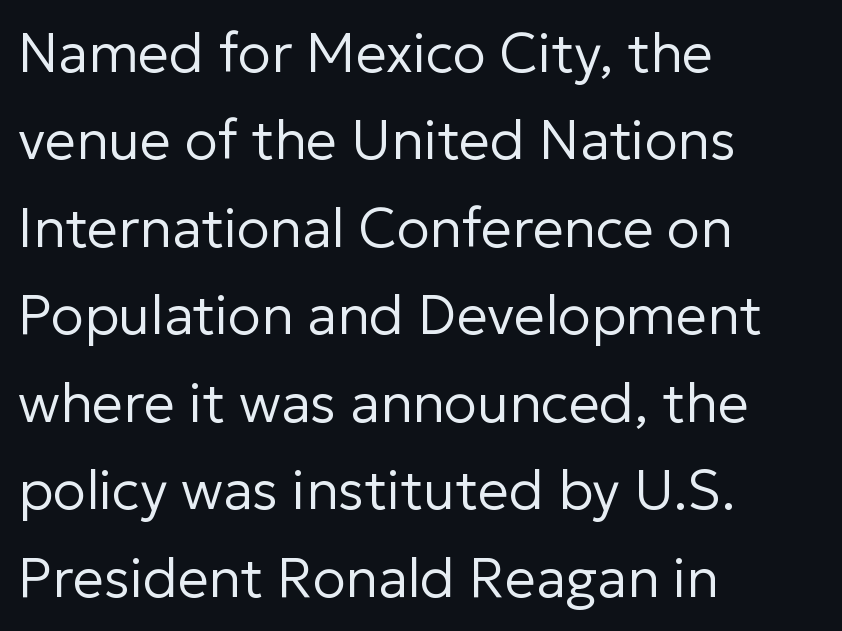
{"serif": "no", "italic": "no", "bold": "no", "weight": "regular", "width": "normal", "stroke_contrast": "low", "x_height": "medium", "monospaced": "no", "underline": "no", "align": "left", "line_spacing": "normal", "line_spacing_ratio": 1.59, "letter_spacing": "normal", "letter_spacing_em": 0.0, "glyph_px": 55}
